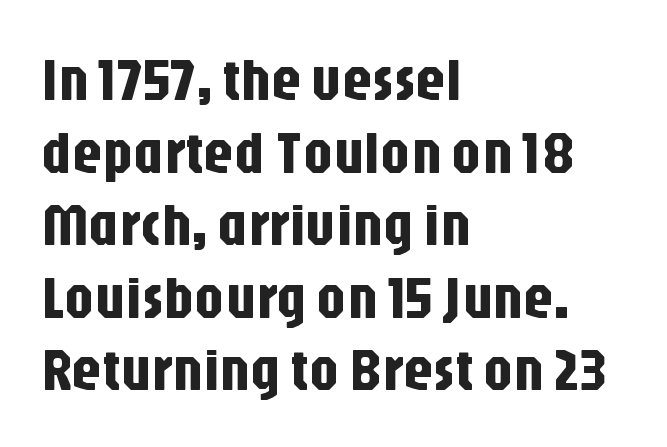
Q: Is the text italic (slanted)? A: No, it is upright.
Q: Is the typeface a serif or a sans-serif typeface? A: Sans-serif.
Q: Is the text underlined? A: No.
Q: How is the paragraph aligned? A: Left-aligned.
Q: Is the spacing between letters normal or unusually wide? A: Normal.
Q: Width (condensed, normal, or wide)? A: Condensed.
Q: Stroke contrast? A: Low.
Q: x-height? A: Large.
Q: Monospaced? A: No.
